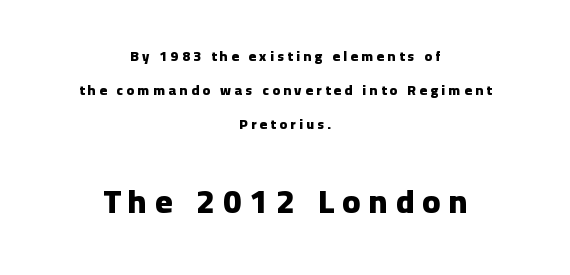
This sample uses an upright cut, with every glyph sitting square on the baseline. Compared with typical paragraphs, the rows here are farther apart. The strokes are fattened all the way to bold. Type style note: lacks serifs. The face used here is proportionally spaced, like ordinary book or web type.
